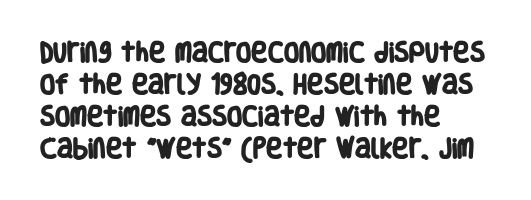
The image shows 22 px bold type; set left-aligned, normal line spacing (1.46x), normal letter spacing, not underlined.
